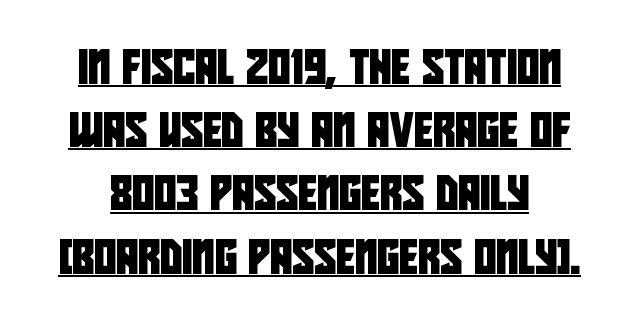
The image shows 34 px condensed sans-serif type; set line spacing 1.86x, normal letter spacing, underlined; low stroke contrast and a large x-height.
